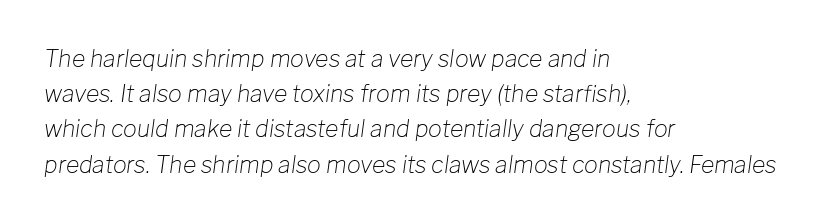
The image shows 23 px text type, italic (leaning right); set left-aligned, normal line spacing (1.53x), normal letter spacing, not underlined.
